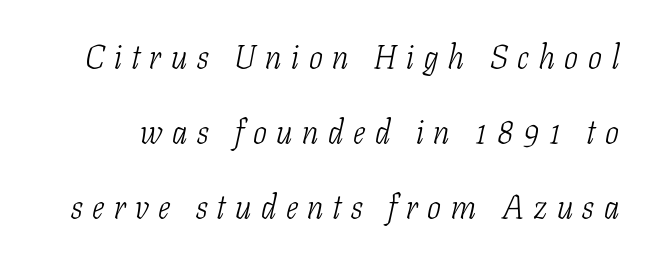
Style check: oblique. Serif or sans? Serif — the stroke terminals have little feet. Loose tracking; the words dissolve into strings of separated letters. The typesetting does not lean heavy: it is not bold. Does the leading feel generous? Absolutely, it's lavish.
